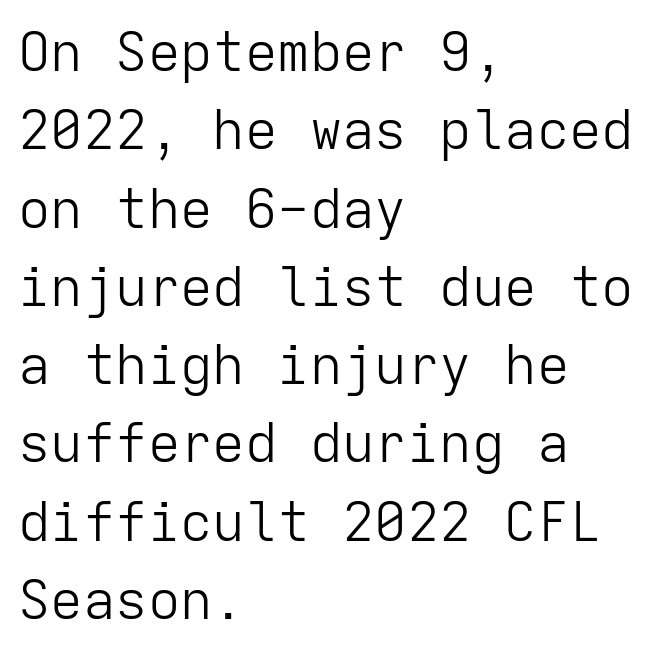
The image shows 54 px light sans-serif type, upright, monospaced; set left-aligned, normal line spacing (1.45x), normal letter spacing, not underlined; low stroke contrast and a medium x-height.
